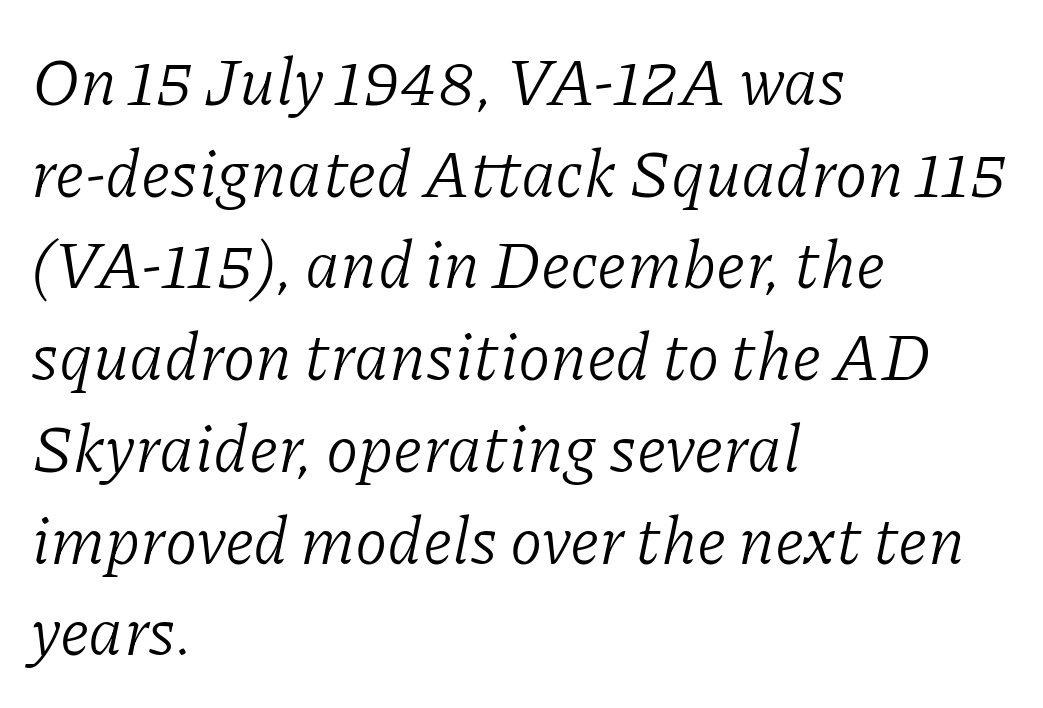
{"serif": "yes", "italic": "yes", "lean": "right", "slant_degrees": 11, "bold": "no", "weight": "light", "width": "normal", "stroke_contrast": "low", "x_height": "medium", "monospaced": "no", "underline": "no", "align": "left", "line_spacing": "normal", "line_spacing_ratio": 1.39, "letter_spacing": "normal", "letter_spacing_em": 0.0, "glyph_px": 66}
